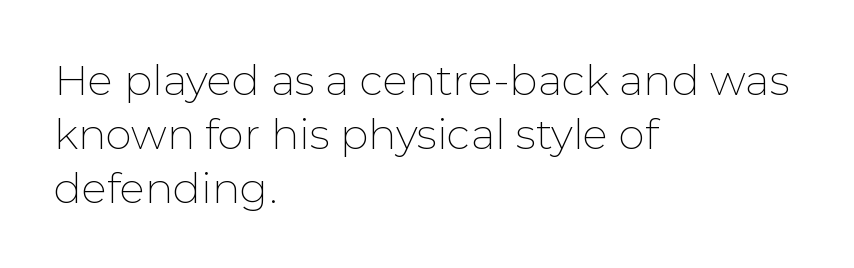
Q: Is the text bold? A: No.
Q: Is the text italic (slanted)? A: No, it is upright.
Q: Is the typeface a serif or a sans-serif typeface? A: Sans-serif.
Q: Is the text underlined? A: No.
Q: How is the paragraph aligned? A: Left-aligned.
Q: Is the spacing between letters normal or unusually wide? A: Normal.
Q: Is the spacing between lines tight, normal or loose? A: Normal.
Q: Width (condensed, normal, or wide)? A: Normal.
Q: Stroke contrast? A: Low.
Q: x-height? A: Medium.
Q: Monospaced? A: No.
